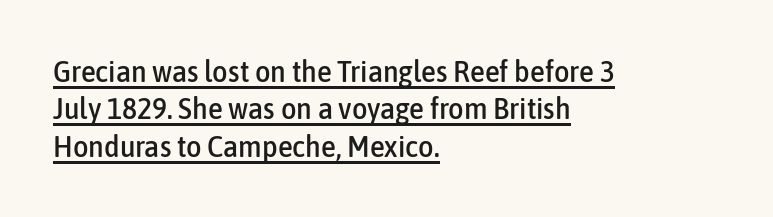
The image shows 30 px condensed sans-serif type, upright; set left-aligned, normal line spacing (1.25x), normal letter spacing, underlined; low stroke contrast and a medium x-height.
